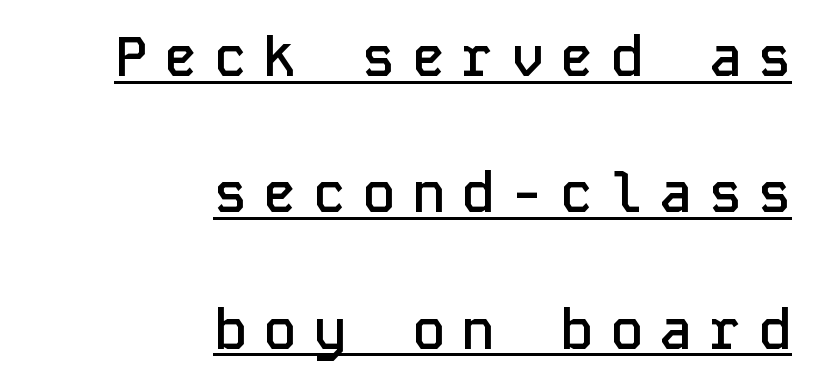
{"serif": "no", "italic": "no", "bold": "semi", "weight": "semibold", "width": "normal", "stroke_contrast": "low", "x_height": "medium", "monospaced": "yes", "underline": "yes", "align": "right", "line_spacing": "loose", "line_spacing_ratio": 2.48, "letter_spacing": "wide", "letter_spacing_em": 0.3, "glyph_px": 55}
